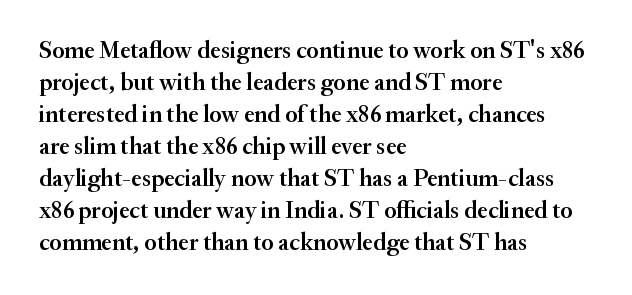
The foot of each line stays bare and open. Weight check: semibold — heavier than regular, not quite bold. Summary of vertical rhythm: regular, with standard interline spacing. Alignment: flush left.
